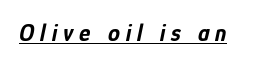
Tracking value appears strongly positive — letters spread wide. Strokes here are thick enough to call this a true bold. A baseline rule has been typeset under these characters. The rendering applies a slant to the glyphs.
